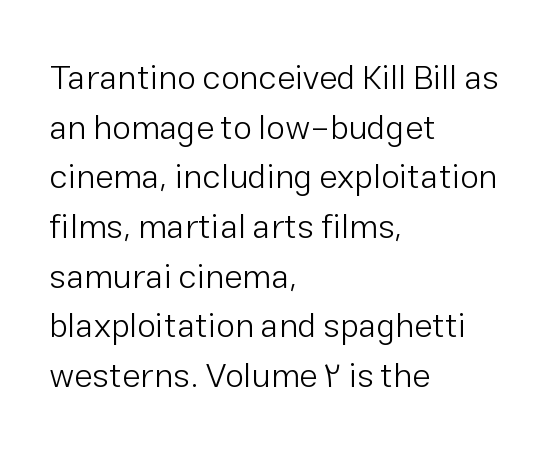
Posture: upright roman. The passage is arranged the way most books set body copy — flush left. A typesetter would label this face a sans. Do the characters align in a grid? No, the font is proportional. The passage shown stacks its lines at a standard gap.
